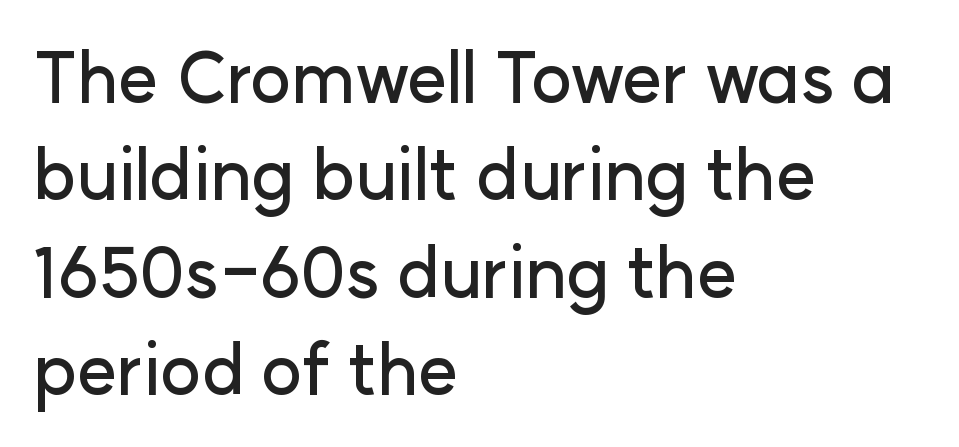
{"serif": "no", "italic": "no", "width": "normal", "stroke_contrast": "low", "x_height": "medium", "monospaced": "no", "underline": "no", "align": "left", "line_spacing": "normal", "line_spacing_ratio": 1.39, "letter_spacing": "normal", "letter_spacing_em": 0.0, "glyph_px": 70}
